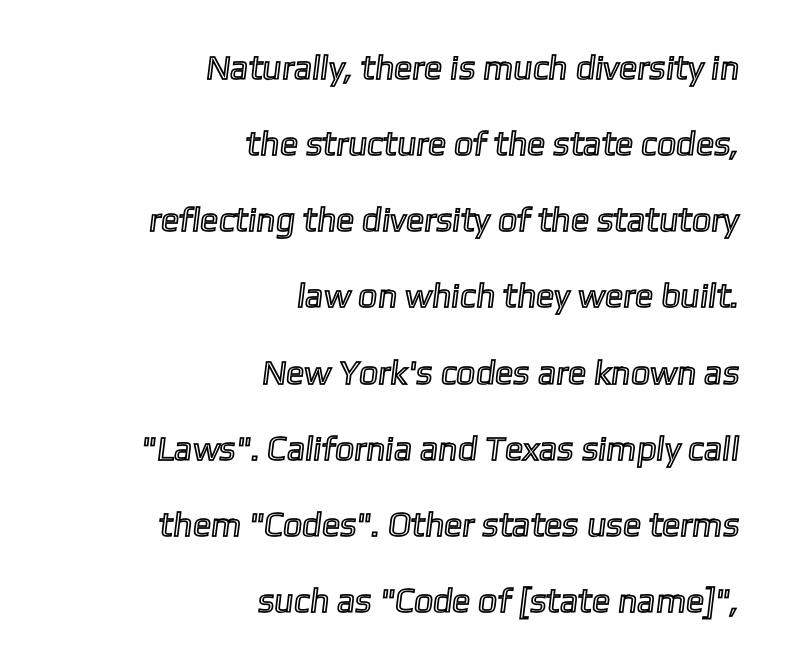
{"width": "normal", "x_height": "medium", "monospaced": "no", "underline": "no", "align": "right", "line_spacing": "loose", "line_spacing_ratio": 2.24, "letter_spacing": "normal", "letter_spacing_em": 0.0, "glyph_px": 34}
